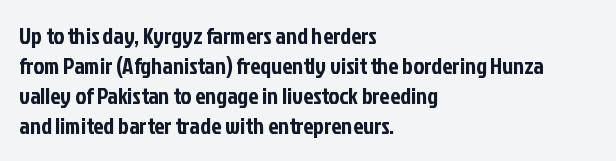
The rendering keeps characters at their native spacing. The string is rendered with underlining switched off. It's the straight-up-and-down kind of type. The paragraph has a hard left edge and a soft right edge. One glance says typical: line gaps are just what's usual.
